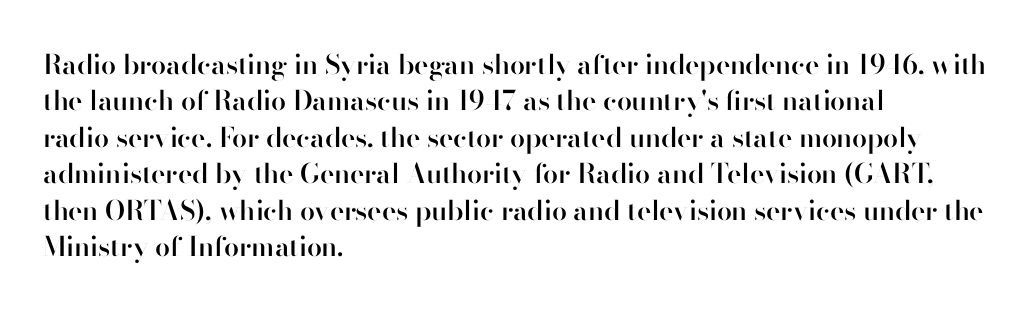
Heft: intermediate — a semibold. The block of text has a typical density, with ordinary space between rows. Descenders hang freely into open space. The rendering anchors every line to the left-hand side.
